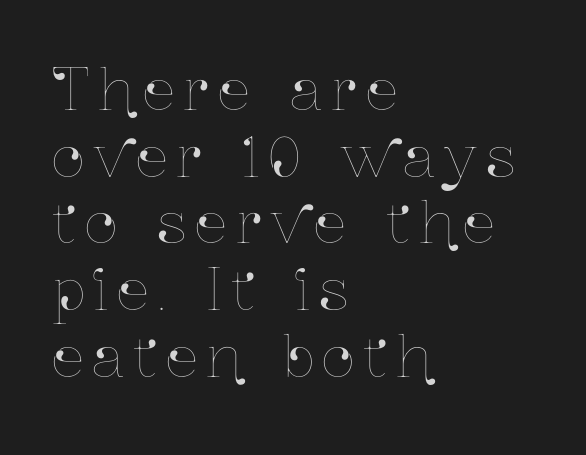
{"italic": "no", "width": "condensed", "stroke_contrast": "low", "x_height": "medium", "monospaced": "no", "underline": "no", "align": "left", "line_spacing_ratio": 1.17, "glyph_px": 57}
